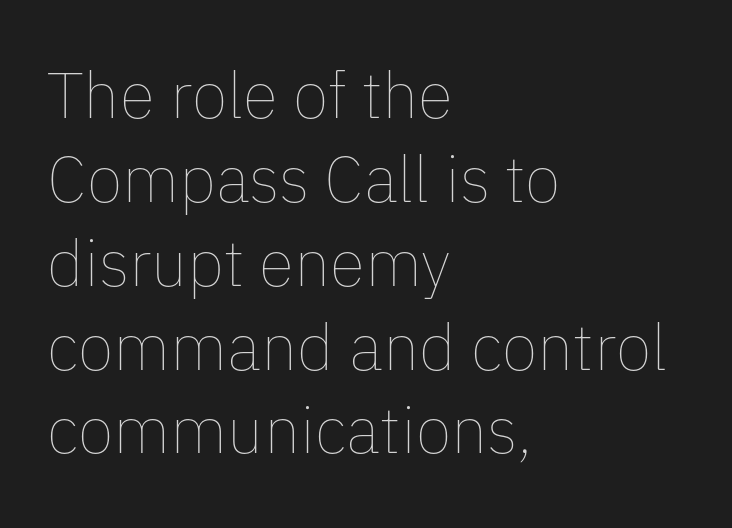
The image shows 65 px thin type, upright; set left-aligned, normal line spacing (1.29x), normal letter spacing, not underlined; low stroke contrast and a medium x-height.
